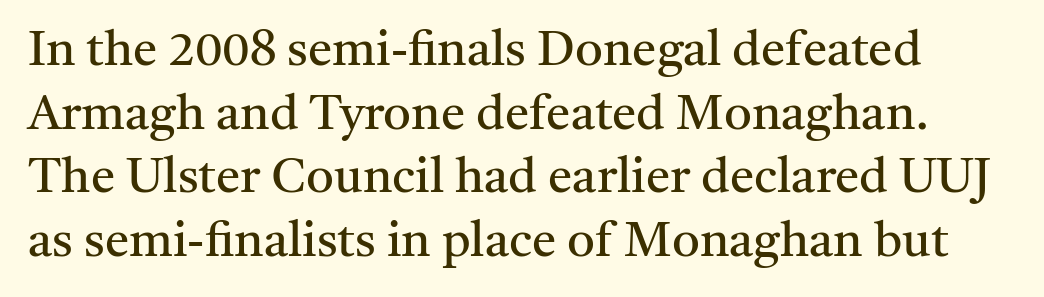
The image shows 49 px regular-weight serif type, upright; set normal line spacing (1.3x), normal letter spacing, not underlined; medium stroke contrast and a medium x-height.
